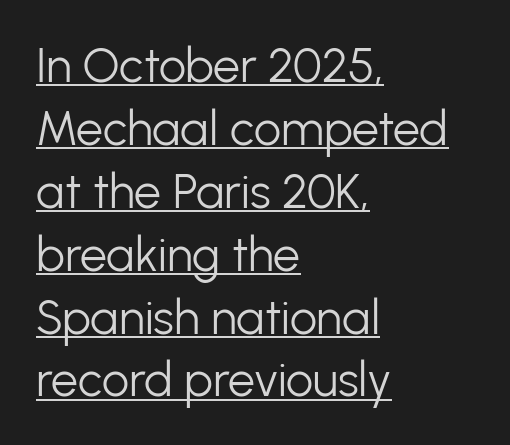
{"serif": "no", "italic": "no", "bold": "no", "weight": "light", "width": "normal", "stroke_contrast": "low", "x_height": "medium", "monospaced": "no", "underline": "yes", "align": "left", "line_spacing": "normal", "line_spacing_ratio": 1.31, "letter_spacing": "normal", "letter_spacing_em": 0.0, "glyph_px": 48}
